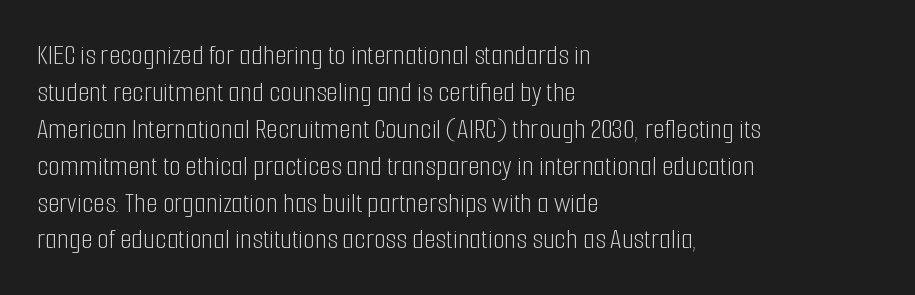
Reading down the block, your eye returns to a fixed left position each line. The font family rendered here belongs to the sans-serif group. Designer's note — italics off, roman on. Tracking here is standard; glyphs follow each other at the usual distance.
